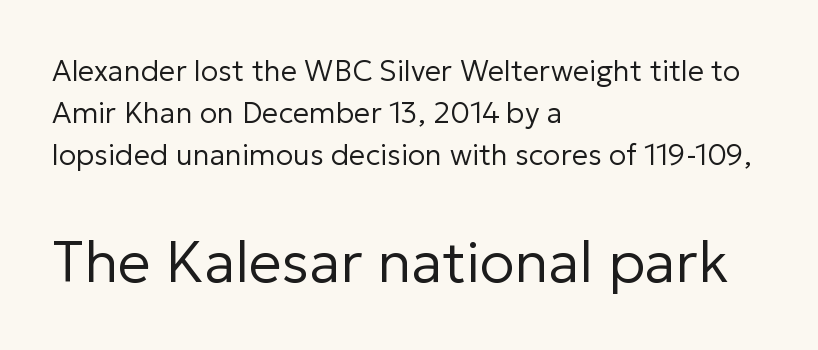
{"serif": "no", "italic": "no", "bold": "no", "weight": "regular", "width": "normal", "stroke_contrast": "low", "x_height": "medium", "monospaced": "no", "underline": "no", "align": "left", "line_spacing": "normal", "line_spacing_ratio": 1.45, "letter_spacing": "normal", "letter_spacing_em": 0.0, "larger_block": "second", "size_ratio": 2.0, "glyph_px": 58}
